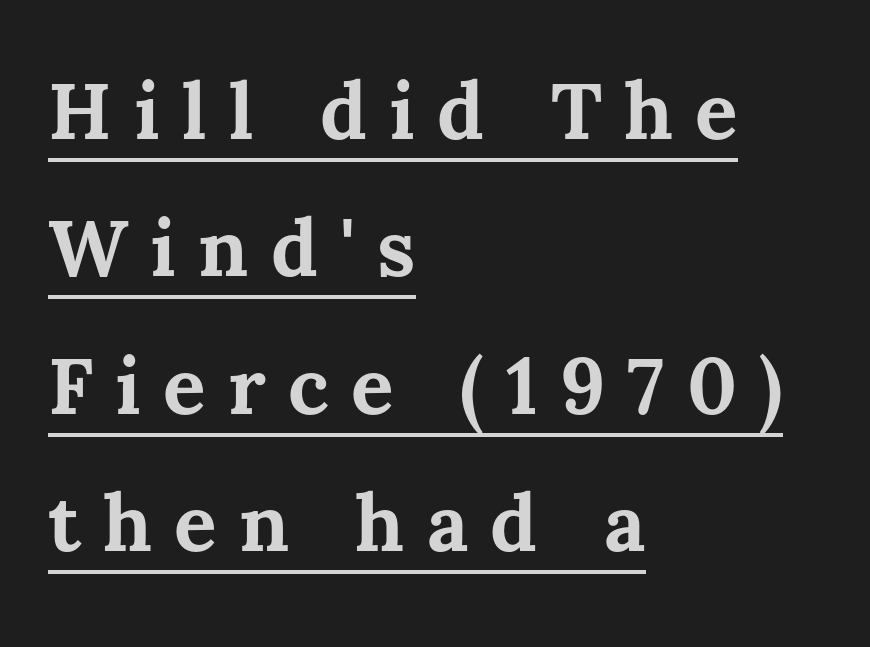
This sample is left-justified, so line endings fall wherever the words run out. Check the space under the baseline: a stroke is drawn there. A typesetter would call this proportional, since set widths differ per character. The lettering holds an erect, upright posture throughout. Its strokes are broad and dark, the hallmark of bold type.
